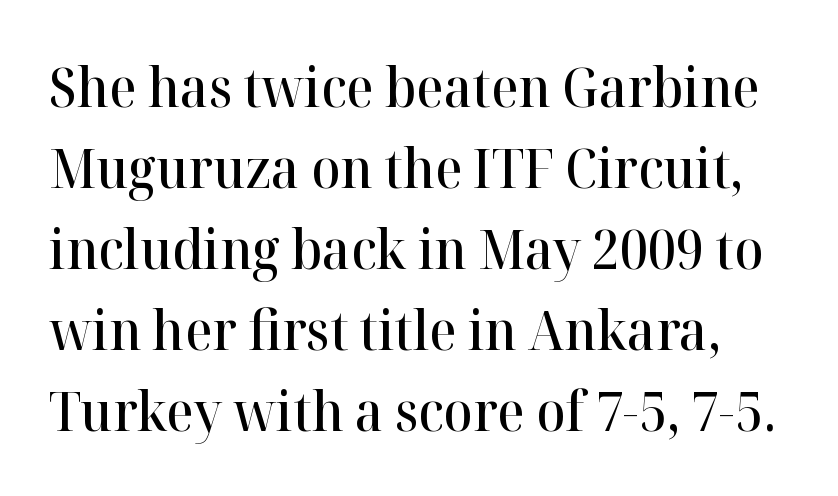
Q: Is the text bold? A: Semi-bold.
Q: Is the text italic (slanted)? A: No, it is upright.
Q: Is the typeface a serif or a sans-serif typeface? A: Serif.
Q: Is the text underlined? A: No.
Q: Is the spacing between letters normal or unusually wide? A: Normal.
Q: Is the spacing between lines tight, normal or loose? A: Normal.
Q: Width (condensed, normal, or wide)? A: Normal.
Q: Stroke contrast? A: High.
Q: x-height? A: Medium.
Q: Monospaced? A: No.
